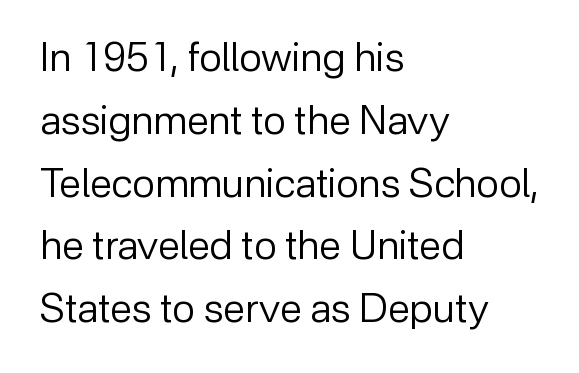
Q: Is the text bold? A: No.
Q: Is the text italic (slanted)? A: No, it is upright.
Q: Is the typeface a serif or a sans-serif typeface? A: Sans-serif.
Q: Is the text underlined? A: No.
Q: How is the paragraph aligned? A: Left-aligned.
Q: Is the spacing between letters normal or unusually wide? A: Normal.
Q: Is the spacing between lines tight, normal or loose? A: Normal.
Q: Width (condensed, normal, or wide)? A: Normal.
Q: Stroke contrast? A: Low.
Q: x-height? A: Medium.
Q: Monospaced? A: No.
